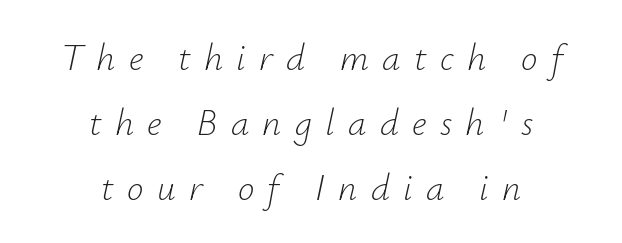
{"italic": "yes", "lean": "right", "slant_degrees": 12, "bold": "no", "weight": "light", "width": "normal", "stroke_contrast": "low", "x_height": "small", "monospaced": "no", "underline": "no", "align": "center", "line_spacing_ratio": 1.76, "letter_spacing": "wide", "letter_spacing_em": 0.36, "glyph_px": 37}
